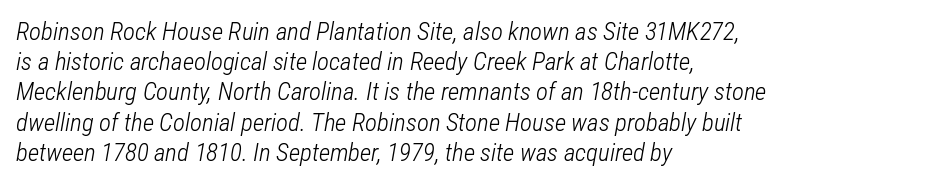
The image shows 25 px text type, italic (leaning right); set left-aligned, line spacing 1.21x, normal letter spacing, not underlined.
